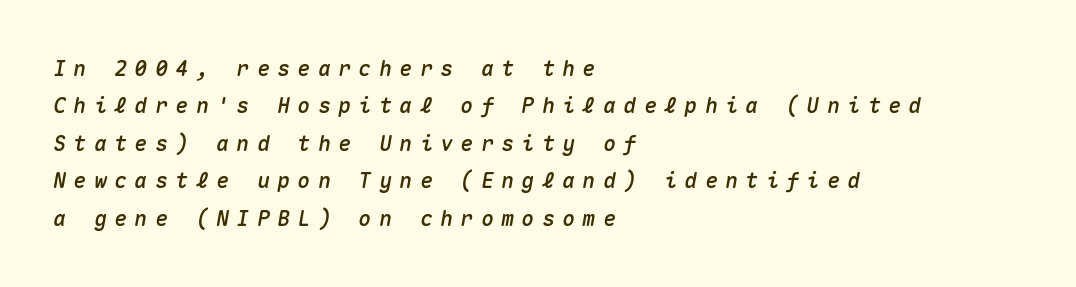
These lines have a slow, spaced-out rhythm from letter to letter. Unmarked baselines from the first word to the last. The rendering applies a slant to the glyphs. Visually the block forms a straight wall on the left and a jagged coastline on the right.
